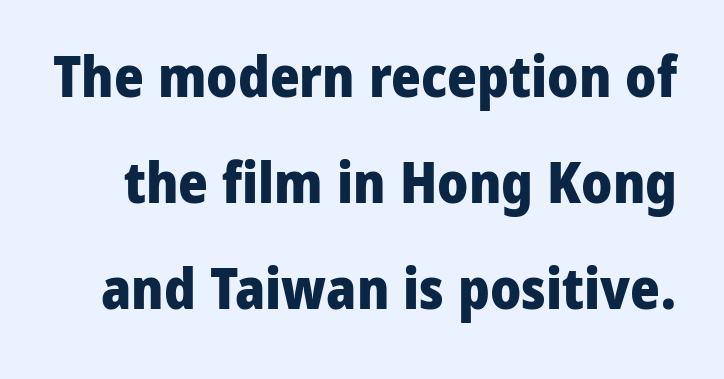
The image shows 57 px heavy sans-serif type, upright; set line spacing 1.86x, normal letter spacing, not underlined; low stroke contrast and a medium x-height.
